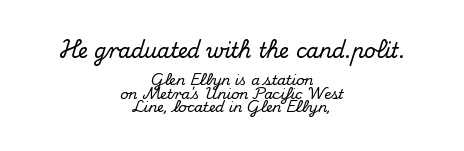
Q: Is the text italic (slanted)? A: Yes.
Q: Is the text underlined? A: No.
Q: How is the paragraph aligned? A: Centered.
Q: Is the spacing between letters normal or unusually wide? A: Normal.
Q: Is the spacing between lines tight, normal or loose? A: Tight.
Q: Which block of text is set in a larger size, the first (top) or the second (bottom)? A: The first (top) one.
